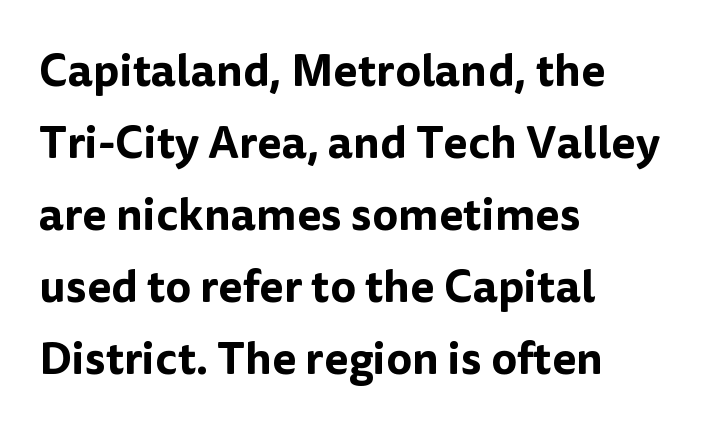
Every stem runs plumb, perpendicular to the baseline. Clear beneath every line of the passage. Regarding serifs, this sample does without them. Notice how descenders clear the ascenders below comfortably — that's standard leading. In CSS terms this would be text-align: left. Tracking value appears to be zero — textbook default spacing.
